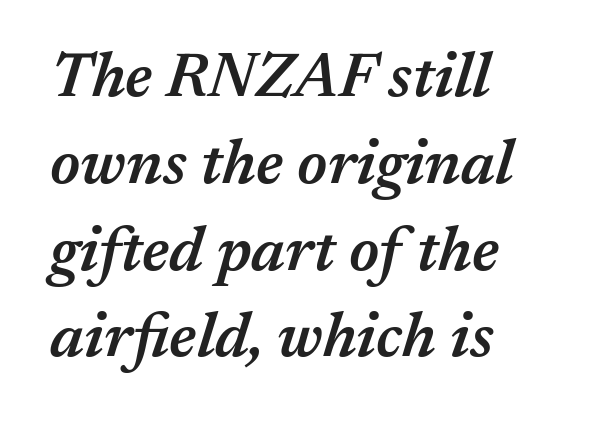
A clean baseline with only descenders dipping below it. These lines sit exactly where default settings would place them. Is the type bold? Partly — it's a semibold, heavier than regular but not fully bold. Letter spacing: default.
